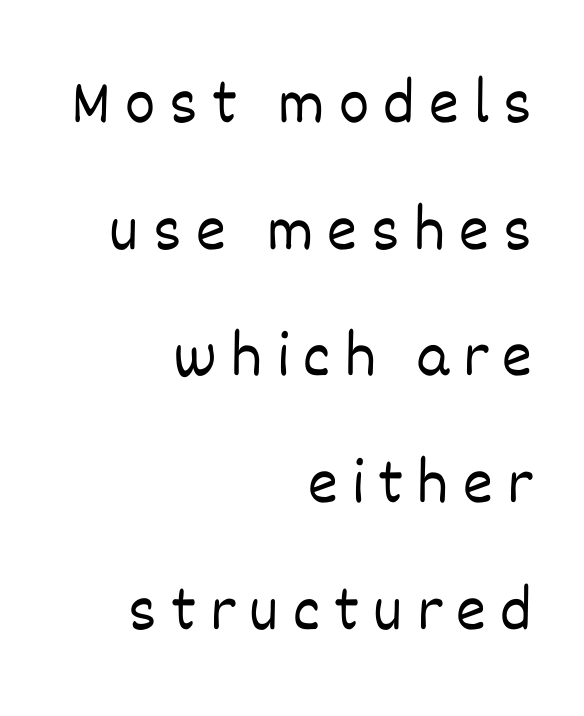
The image shows 64 px light type, upright; set right-aligned, loose line spacing (1.98x), unusually wide letter spacing (+0.22 em), not underlined; low stroke contrast and a large x-height.
